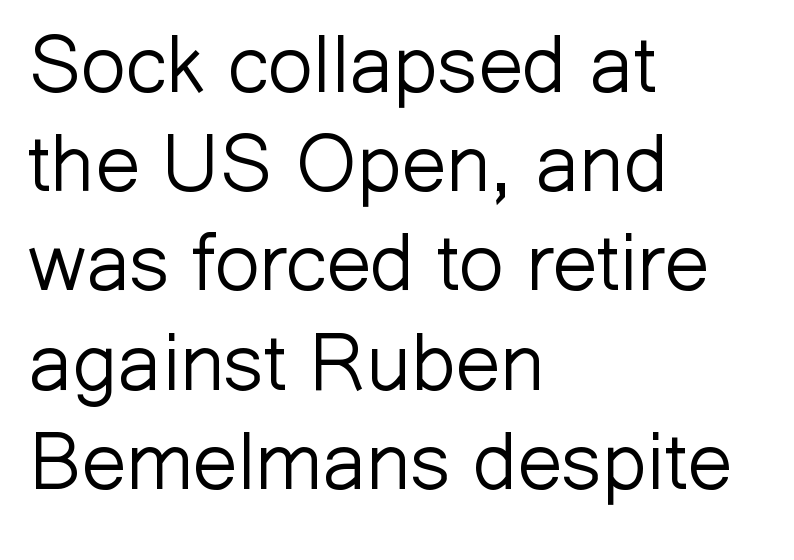
{"serif": "no", "italic": "no", "bold": "no", "weight": "light", "width": "normal", "stroke_contrast": "low", "x_height": "medium", "monospaced": "no", "underline": "no", "align": "left", "line_spacing_ratio": 1.24, "letter_spacing": "normal", "letter_spacing_em": 0.0, "glyph_px": 80}
